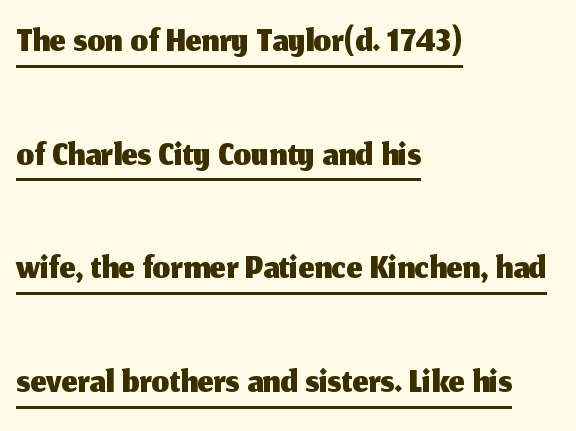
Grotesque or geometric, the face here clearly has no serifs. The leading is generous, giving the passage an open texture. This rendering features underlined lettering. The lines are quadded left. Upright lettering throughout. The type is set solid horizontally, with unmodified tracking.
